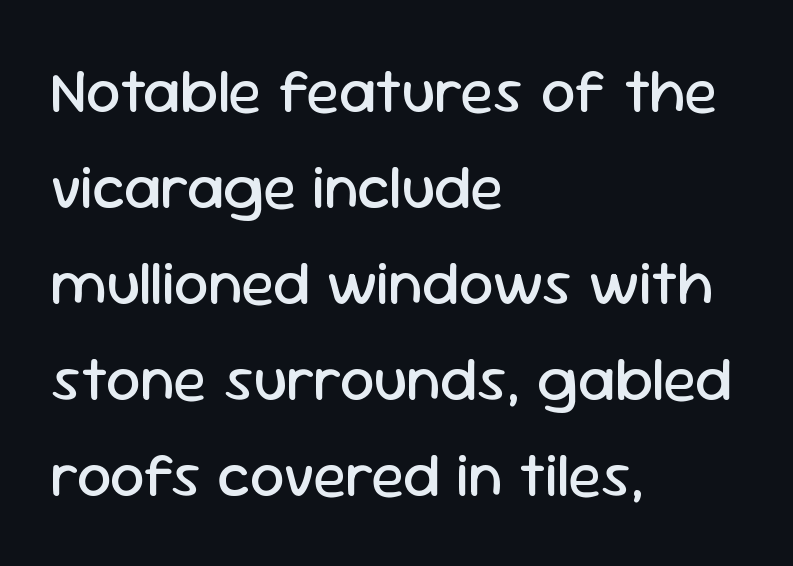
{"serif": "no", "italic": "no", "bold": "no", "weight": "regular", "width": "normal", "stroke_contrast": "low", "x_height": "medium", "monospaced": "no", "underline": "no", "align": "left", "line_spacing": "normal", "line_spacing_ratio": 1.55, "letter_spacing": "normal", "letter_spacing_em": 0.0, "glyph_px": 62}
